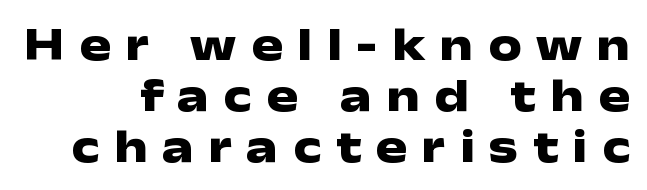
Each glyph is drawn with heavy, bold strokes. Designer's note — italics off, roman on. The gap between lines stays unmarked. Does extra space separate the letters? Yes, quite a lot of it.
